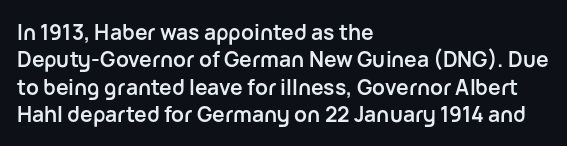
The image shows 21 px bold type, upright; set left-aligned, normal line spacing (1.3x), normal letter spacing, not underlined.
